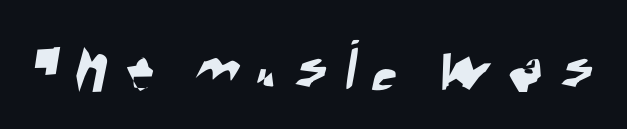
{"serif": "no", "width": "condensed", "stroke_contrast": "high", "x_height": "large", "monospaced": "no", "underline": "no", "letter_spacing": "wide", "letter_spacing_em": 0.22, "glyph_px": 74}
